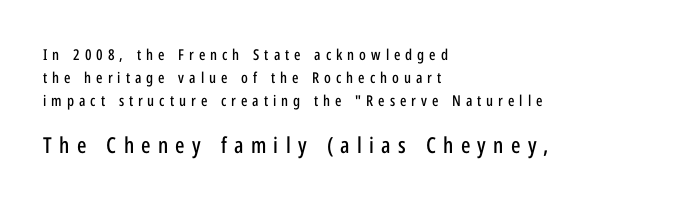
Tracking here is generous; glyphs stand well apart from one another. Between these two stacked blocks, the lower one wins on size. Line spacing here is normal. The baseline area is clear. Posture: vertical.
